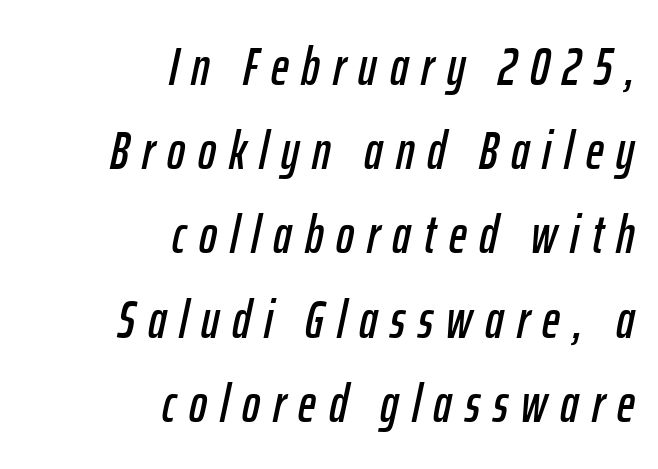
Q: Is the text italic (slanted)? A: Yes, it leans right by about 12 degrees.
Q: Is the text underlined? A: No.
Q: How is the paragraph aligned? A: Right-aligned.
Q: Is the spacing between letters normal or unusually wide? A: Unusually wide.
Q: Is the spacing between lines tight, normal or loose? A: Normal.
Q: Width (condensed, normal, or wide)? A: Condensed.
Q: Stroke contrast? A: Low.
Q: x-height? A: Medium.
Q: Monospaced? A: No.
